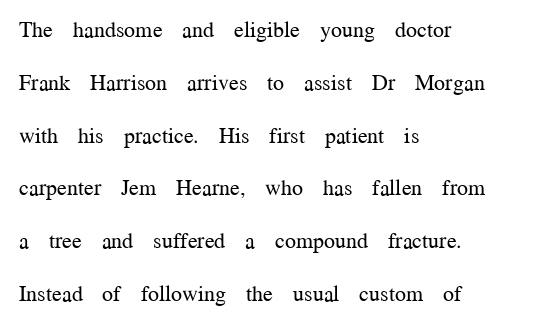
Visually the block forms a straight wall on the left and a jagged coastline on the right. Has an underline been added? It has not. No extra tracking has been applied to these lines. The cut favours lightness, reaching ordinary text weight at its darkest. A great deal of white space separates one row of letters from the next.
